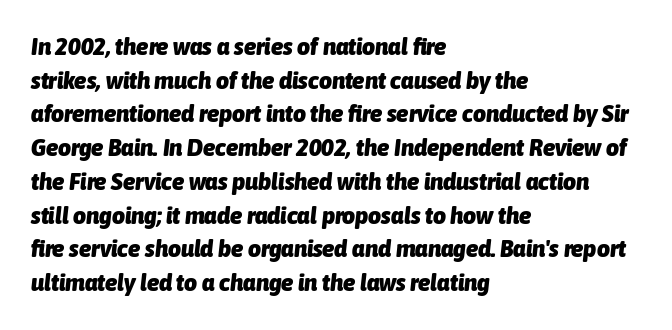
The image shows 25 px bold type, italic (leaning right); set left-aligned, normal line spacing (1.35x), normal letter spacing, not underlined.
